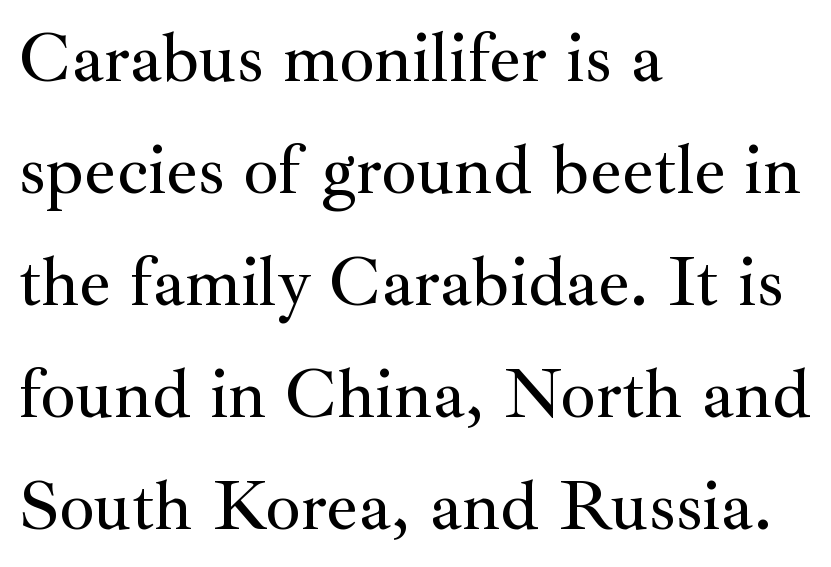
{"serif": "yes", "italic": "no", "width": "normal", "stroke_contrast": "medium", "x_height": "small", "monospaced": "no", "underline": "no", "align": "left", "line_spacing": "normal", "line_spacing_ratio": 1.6, "letter_spacing": "normal", "letter_spacing_em": 0.0, "glyph_px": 70}
